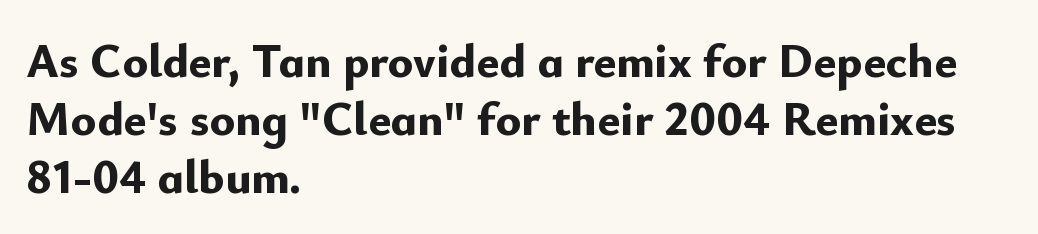
Q: Is the text bold? A: Yes.
Q: Is the text italic (slanted)? A: No, it is upright.
Q: Is the typeface a serif or a sans-serif typeface? A: Sans-serif.
Q: Is the text underlined? A: No.
Q: How is the paragraph aligned? A: Left-aligned.
Q: Is the spacing between letters normal or unusually wide? A: Normal.
Q: Width (condensed, normal, or wide)? A: Normal.
Q: Stroke contrast? A: Low.
Q: x-height? A: Small.
Q: Monospaced? A: No.
